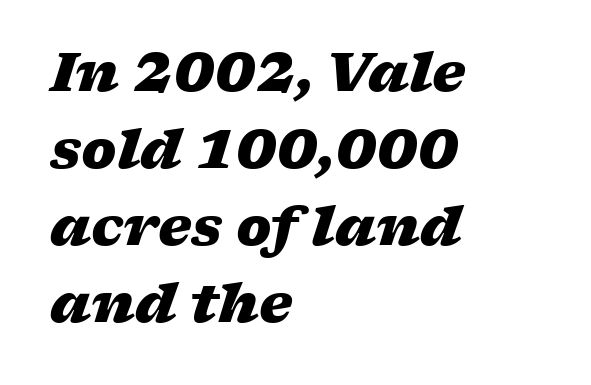
Q: Is the text bold? A: Yes.
Q: Is the text italic (slanted)? A: Yes, it leans right by about 17 degrees.
Q: Is the text underlined? A: No.
Q: How is the paragraph aligned? A: Left-aligned.
Q: Is the spacing between letters normal or unusually wide? A: Normal.
Q: Is the spacing between lines tight, normal or loose? A: Normal.
Q: Width (condensed, normal, or wide)? A: Wide.
Q: Stroke contrast? A: Low.
Q: x-height? A: Medium.
Q: Monospaced? A: No.
